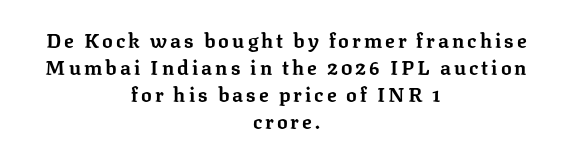
Short and long lines alike share a common midpoint. Every stem runs plumb, perpendicular to the baseline. Line spacing here is normal. Rule under the text: the space is simply empty. The letters are bold, with thick, heavy strokes.
